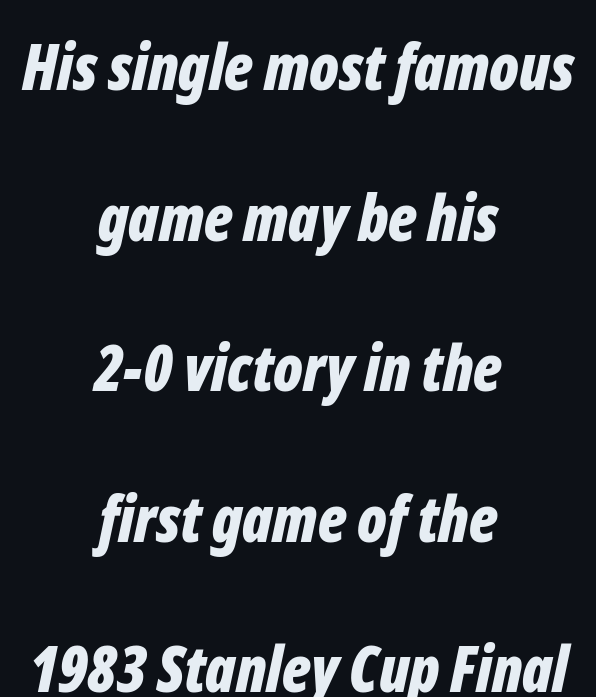
{"italic": "yes", "lean": "right", "slant_degrees": 12, "bold": "yes", "weight": "bold", "width": "condensed", "stroke_contrast": "low", "x_height": "medium", "monospaced": "no", "underline": "no", "align": "center", "line_spacing": "loose", "line_spacing_ratio": 2.39, "letter_spacing": "normal", "letter_spacing_em": 0.0, "glyph_px": 63}
